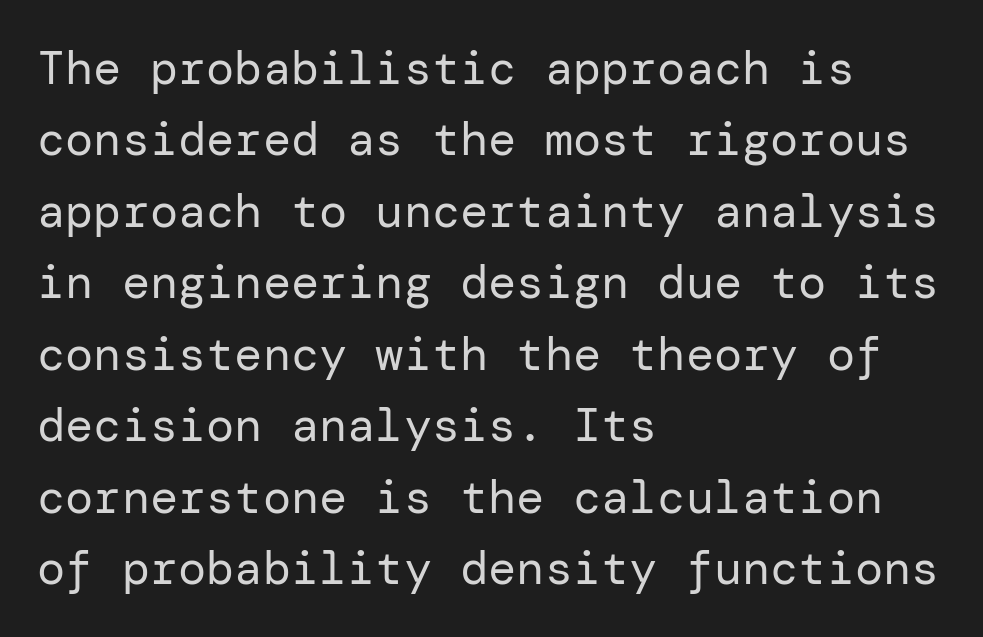
{"serif": "no", "italic": "no", "bold": "no", "weight": "regular", "width": "normal", "stroke_contrast": "low", "x_height": "medium", "underline": "no", "align": "left", "line_spacing": "normal", "line_spacing_ratio": 1.52, "letter_spacing": "normal", "letter_spacing_em": 0.0, "glyph_px": 47}
